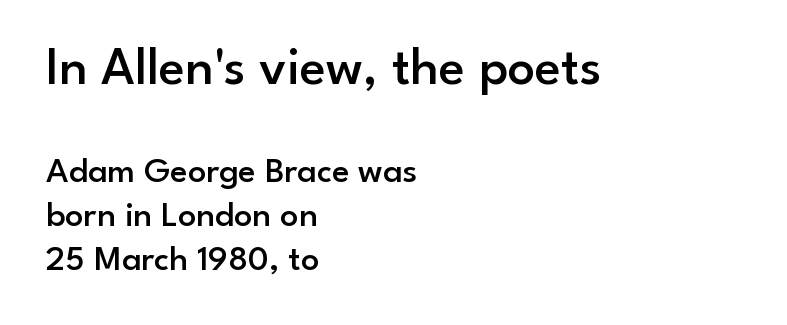
{"serif": "no", "italic": "no", "bold": "semi", "weight": "semibold", "width": "normal", "stroke_contrast": "low", "x_height": "small", "monospaced": "no", "underline": "no", "align": "left", "line_spacing_ratio": 1.23, "letter_spacing": "normal", "letter_spacing_em": 0.0, "larger_block": "first", "size_ratio": 1.5, "glyph_px": 54}
